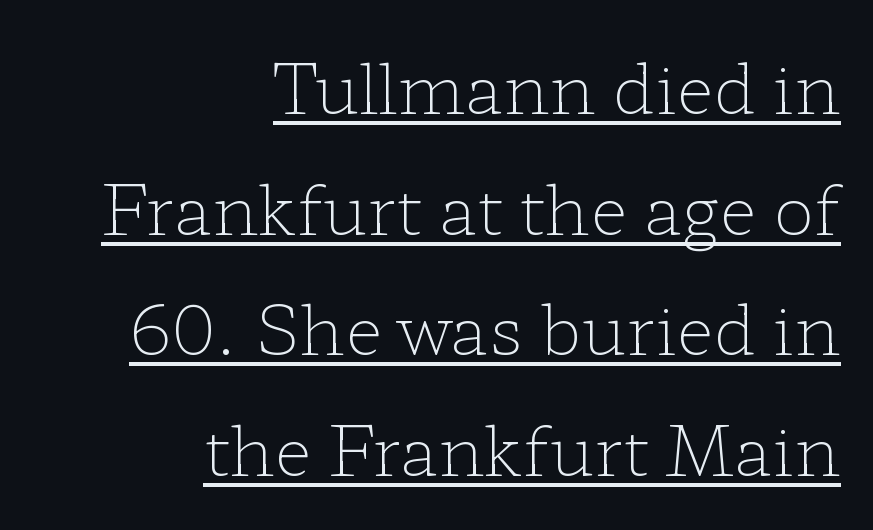
{"serif": "yes", "italic": "no", "bold": "no", "weight": "light", "width": "wide", "stroke_contrast": "low", "x_height": "medium", "monospaced": "no", "underline": "yes", "align": "right", "line_spacing_ratio": 1.75, "letter_spacing": "normal", "letter_spacing_em": 0.0, "glyph_px": 69}
